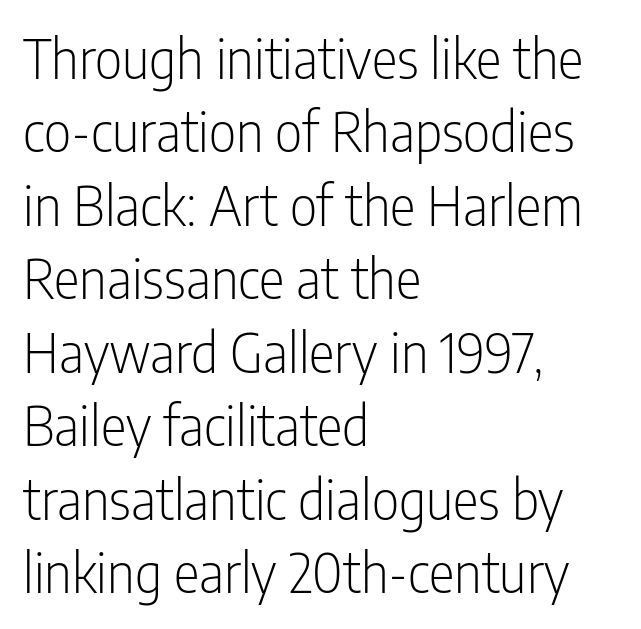
The face used here is proportionally spaced, like ordinary book or web type. The lines in this sample share a left origin and differ only in where they stop. Ascenders rise straight up at ninety degrees. The face used here is rendered with its standard letterfit. The designer left line spacing at the default. The font family rendered here belongs to the sans-serif group.
